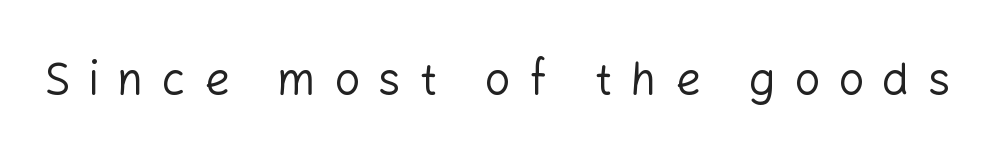
The image shows 45 px regular-weight sans-serif type, upright; set unusually wide letter spacing (+0.41 em), not underlined; low stroke contrast and a medium x-height.
